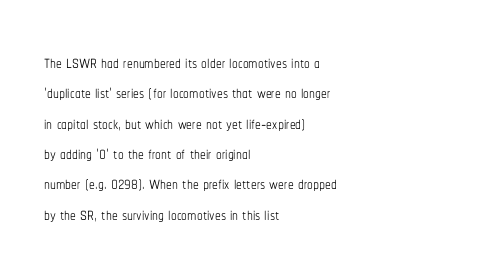
Q: Is the text bold? A: No.
Q: Is the text italic (slanted)? A: No, it is upright.
Q: Is the text underlined? A: No.
Q: How is the paragraph aligned? A: Left-aligned.
Q: Is the spacing between letters normal or unusually wide? A: Normal.
Q: Is the spacing between lines tight, normal or loose? A: Normal.
